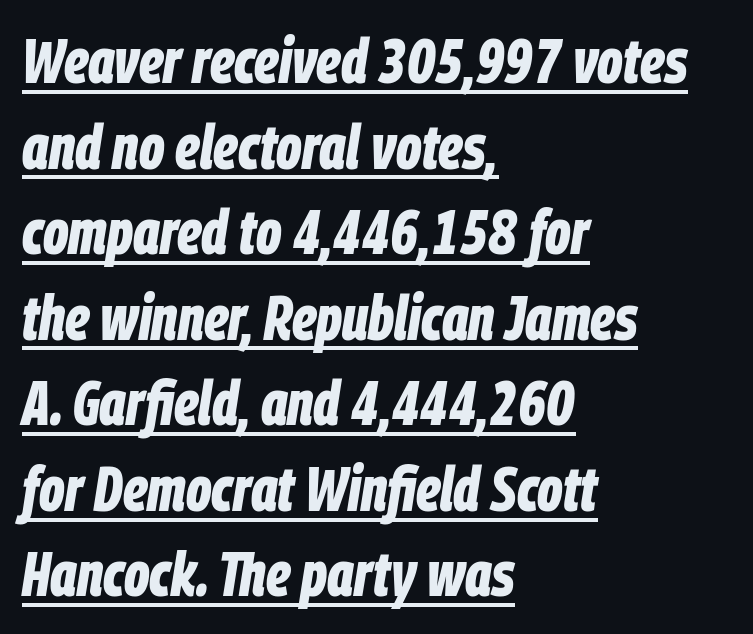
Normally led — the rows are evenly, conventionally spaced. Left-aligned paragraph, ragged on the right. The line texture is even and compact thanks to regular tracking. Pretty heavy lettering here — definitely bold. A typesetter would call this proportional, since set widths differ per character. Decoration check: the copy is underlined.
